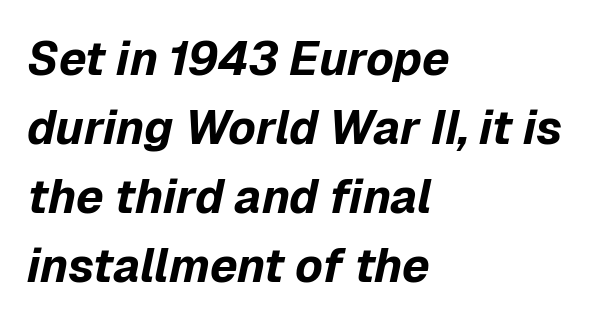
Q: Is the text bold? A: Yes.
Q: Is the text italic (slanted)? A: Yes, it leans right by about 12 degrees.
Q: Is the text underlined? A: No.
Q: How is the paragraph aligned? A: Left-aligned.
Q: Is the spacing between letters normal or unusually wide? A: Normal.
Q: Is the spacing between lines tight, normal or loose? A: Normal.
Q: Width (condensed, normal, or wide)? A: Normal.
Q: Stroke contrast? A: Low.
Q: x-height? A: Medium.
Q: Monospaced? A: No.
